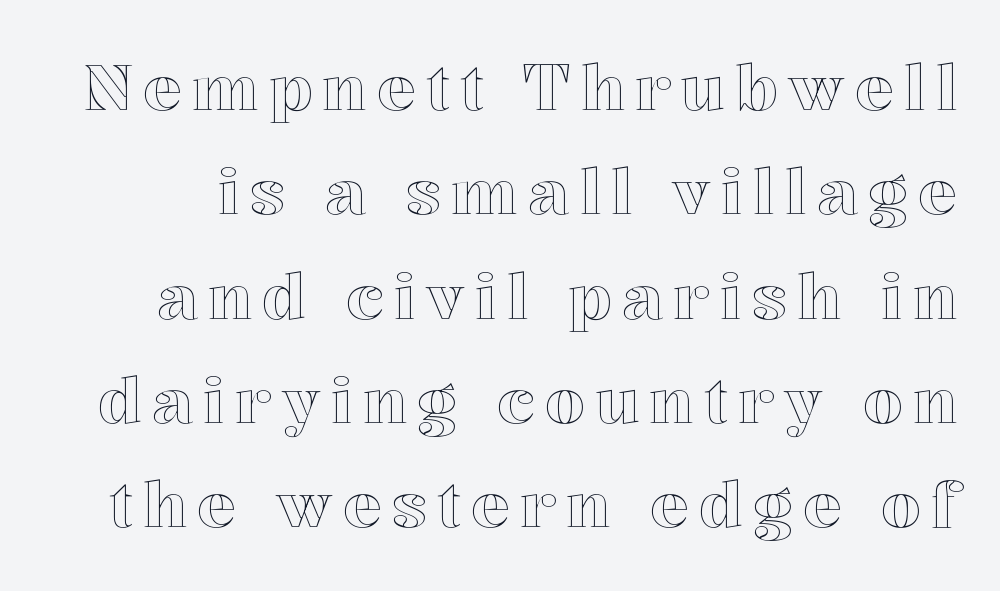
One glance says typical: line gaps are just what's usual. Descenders are the only things crossing below the line. The axis of the letterforms is exactly vertical. Note the varied advance widths — an 'i' is clearly narrower than an 'm'.
